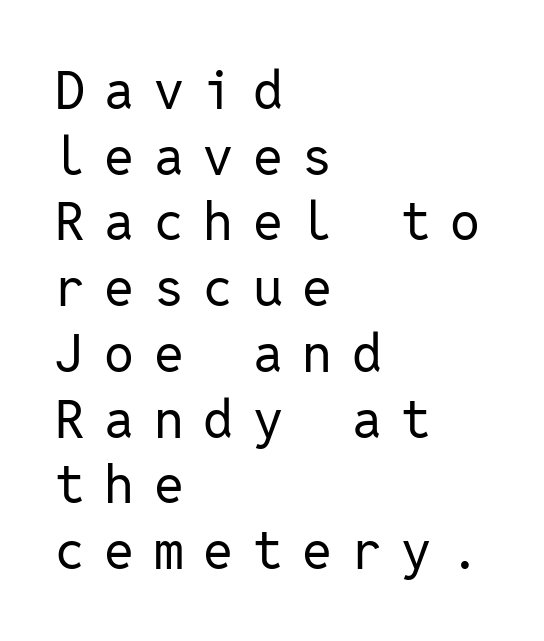
Q: Is the text bold? A: No.
Q: Is the text italic (slanted)? A: No, it is upright.
Q: Is the typeface a serif or a sans-serif typeface? A: Sans-serif.
Q: Is the text underlined? A: No.
Q: How is the paragraph aligned? A: Left-aligned.
Q: Is the spacing between letters normal or unusually wide? A: Unusually wide.
Q: Width (condensed, normal, or wide)? A: Normal.
Q: Stroke contrast? A: Low.
Q: x-height? A: Medium.
Q: Monospaced? A: Yes.
